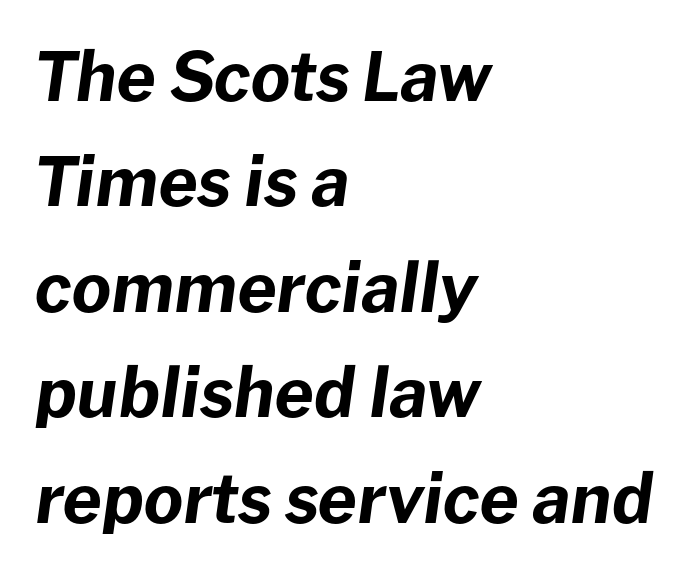
Note the varied advance widths — an 'i' is clearly narrower than an 'm'. Words float on clear page, feet unadorned. Visually the block forms a straight wall on the left and a jagged coastline on the right. Does extra space separate the letters? No, they use regular spacing. It's the slanting kind of type.
